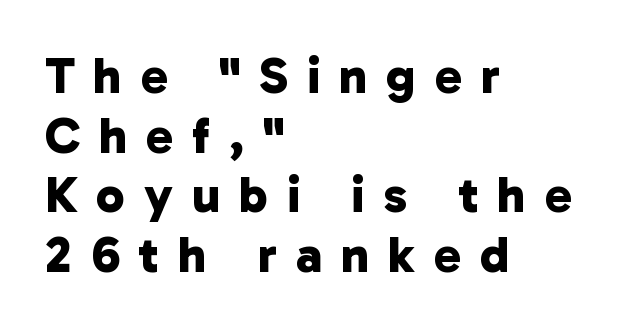
Q: Is the text bold? A: Yes.
Q: Is the typeface a serif or a sans-serif typeface? A: Sans-serif.
Q: Is the text underlined? A: No.
Q: How is the paragraph aligned? A: Left-aligned.
Q: Is the spacing between letters normal or unusually wide? A: Unusually wide.
Q: Width (condensed, normal, or wide)? A: Normal.
Q: Stroke contrast? A: Low.
Q: x-height? A: Medium.
Q: Monospaced? A: No.
